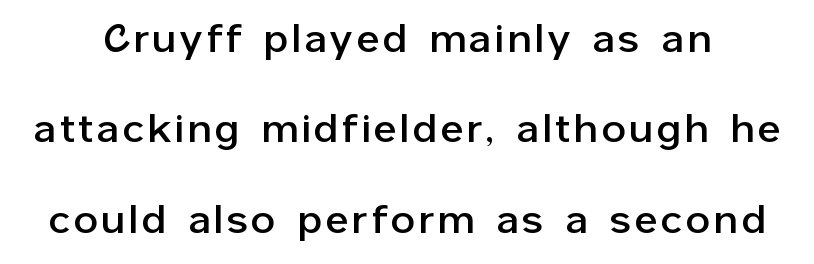
Looks like regular typesetting: each glyph gets only the width it needs. In terms of posture, this sample is upright. These lines are composed in type without serifs. A typesetter would call this leading open, well beyond the default.
